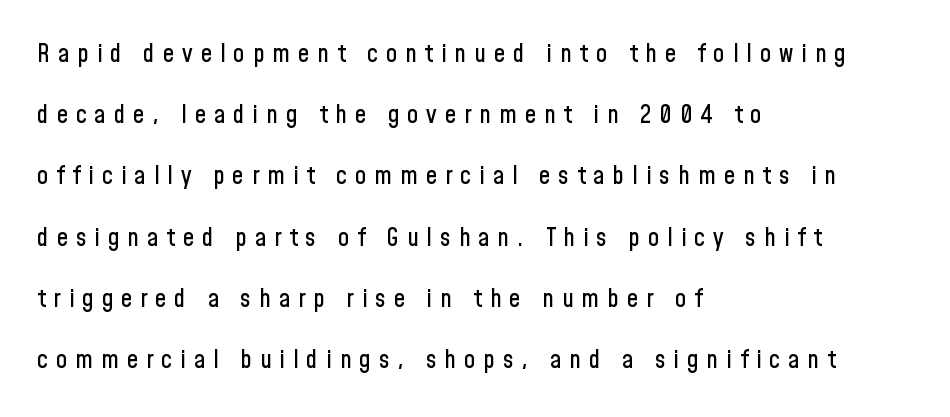
Q: Is the text italic (slanted)? A: No, it is upright.
Q: Is the text underlined? A: No.
Q: How is the paragraph aligned? A: Left-aligned.
Q: Is the spacing between letters normal or unusually wide? A: Unusually wide.
Q: Is the spacing between lines tight, normal or loose? A: Loose.
